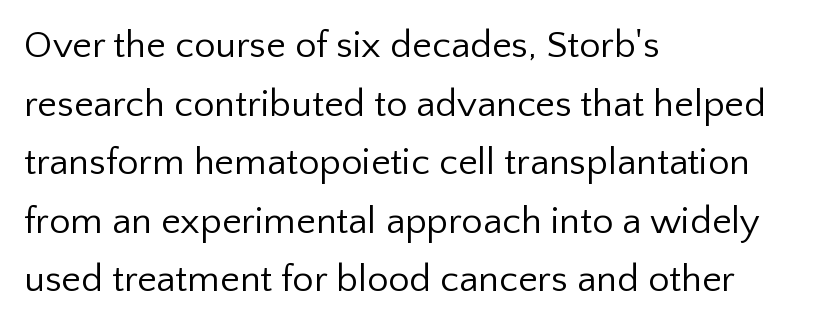
Is this a sans? Yes — the strokes have no serifs. Each letter keeps its own natural width here, so spacing adapts to shape. Unbolded letterforms with no extra heft. Every stem runs plumb, perpendicular to the baseline. The rendering keeps characters at their native spacing.
